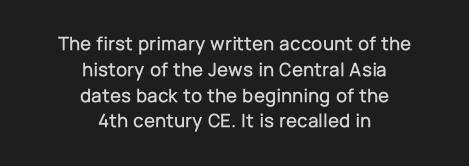
Q: Is the text italic (slanted)? A: No, it is upright.
Q: Is the text underlined? A: No.
Q: How is the paragraph aligned? A: Centered.
Q: Is the spacing between letters normal or unusually wide? A: Normal.
Q: Is the spacing between lines tight, normal or loose? A: Normal.
